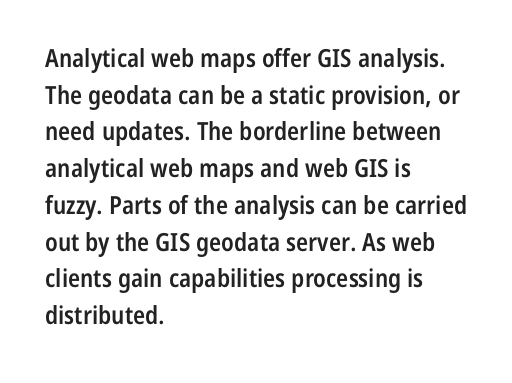
The gaps between neighbouring characters are ordinary and unremarkable. Clear beneath every line of the passage. The lettering holds an erect, upright posture throughout. Line starts are locked; line ends wander.
